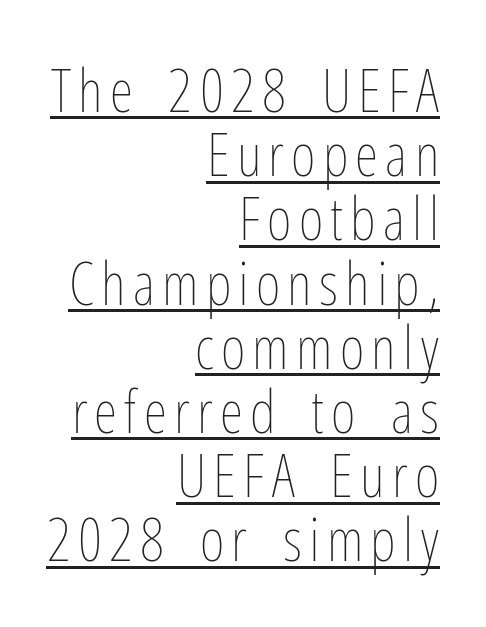
{"italic": "no", "bold": "no", "weight": "thin", "width": "condensed", "stroke_contrast": "low", "x_height": "medium", "monospaced": "no", "underline": "yes", "align": "right", "line_spacing": "tight", "line_spacing_ratio": 1.07, "glyph_px": 60}
